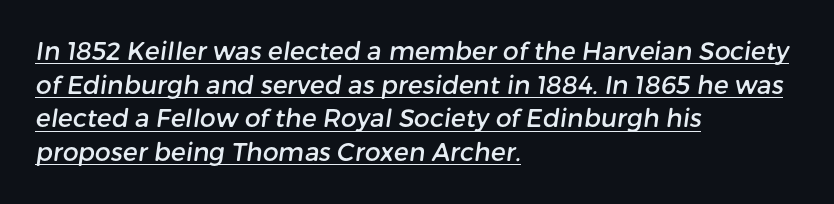
The block of text has a typical density, with ordinary space between rows. Is the letter spacing exaggerated? No — it looks like the ordinary default. The passage shown is underscored from start to finish. Every row of glyphs begins at an identical x-position on the left.
